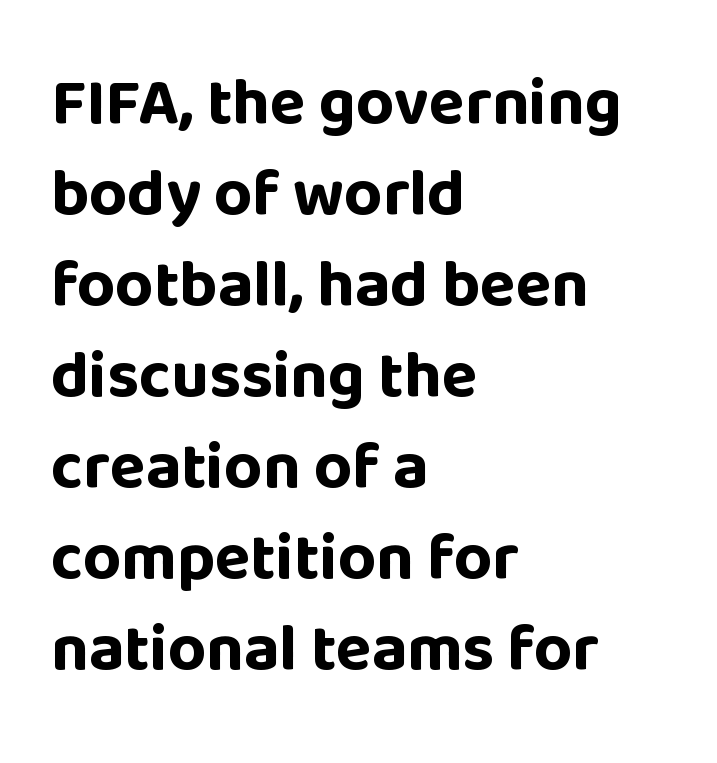
{"serif": "no", "italic": "no", "bold": "yes", "weight": "bold", "width": "normal", "stroke_contrast": "low", "x_height": "large", "monospaced": "no", "underline": "no", "align": "left", "line_spacing": "normal", "line_spacing_ratio": 1.38, "letter_spacing": "normal", "letter_spacing_em": 0.0, "glyph_px": 66}
